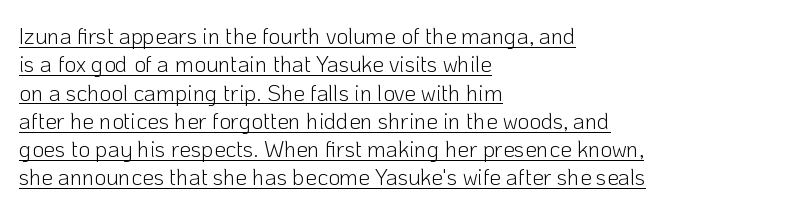
{"italic": "no", "bold": "no", "underline": "yes", "align": "left", "line_spacing_ratio": 1.23, "letter_spacing": "normal", "letter_spacing_em": 0.0, "glyph_px": 23}
